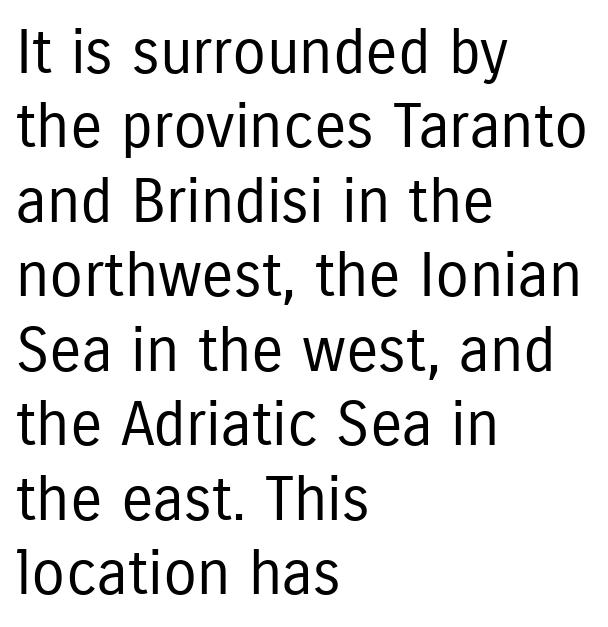
{"serif": "no", "italic": "no", "bold": "no", "weight": "regular", "width": "condensed", "stroke_contrast": "low", "x_height": "medium", "monospaced": "no", "underline": "no", "align": "left", "line_spacing_ratio": 1.22, "letter_spacing": "normal", "letter_spacing_em": 0.0, "glyph_px": 61}
